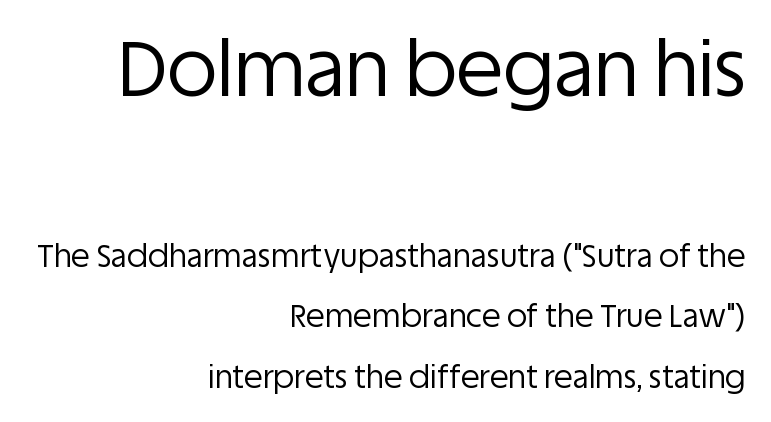
The passage shown is typed in a proportional face where columns would drift. Weight: regular or lighter. Larger block? The one above; the one below is distinctly smaller. The vertical gap from one line to the next is large. The passage shown has conventional tracking throughout. What kind of face is this? One without serifs — a sans.
